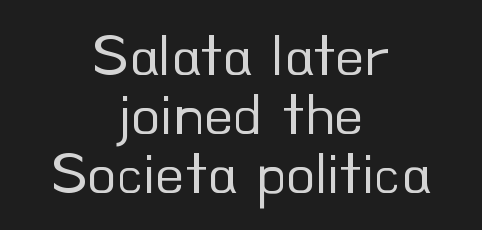
The image shows 60 px regular-weight sans-serif type, upright; set centered, tight line spacing (0.98x), normal letter spacing, not underlined; low stroke contrast and a small x-height.
